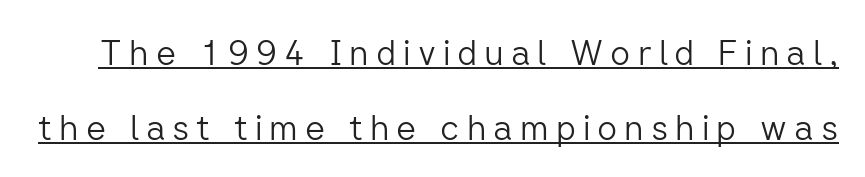
The image shows 35 px light sans-serif type, upright; set loose line spacing (2.13x), unusually wide letter spacing (+0.2 em), underlined; low stroke contrast and a medium x-height.
